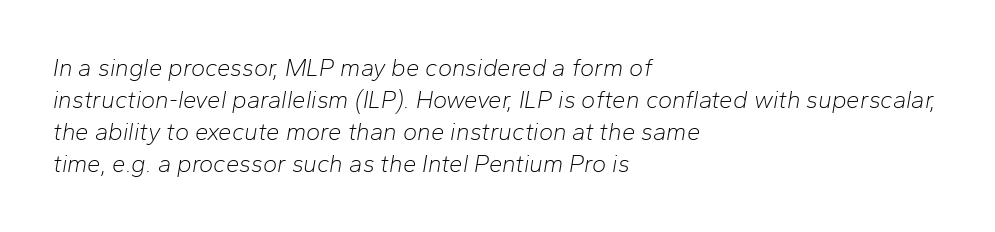
The image shows 24 px text type, italic (leaning right); set left-aligned, normal line spacing (1.34x), normal letter spacing, not underlined.
